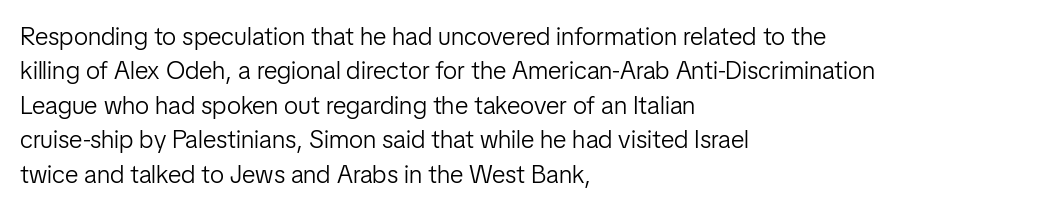
{"italic": "no", "bold": "no", "underline": "no", "align": "left", "line_spacing": "normal", "line_spacing_ratio": 1.38, "letter_spacing": "normal", "letter_spacing_em": 0.0, "glyph_px": 25}
